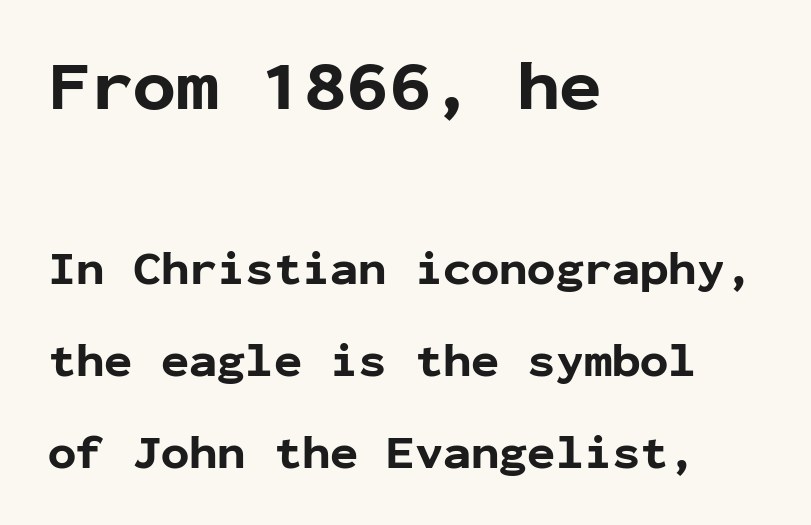
{"serif": "no", "italic": "no", "bold": "yes", "weight": "bold", "width": "normal", "stroke_contrast": "low", "x_height": "medium", "monospaced": "yes", "underline": "no", "align": "left", "line_spacing": "loose", "line_spacing_ratio": 1.95, "letter_spacing": "normal", "letter_spacing_em": 0.0, "larger_block": "first", "size_ratio": 1.51, "glyph_px": 71}
